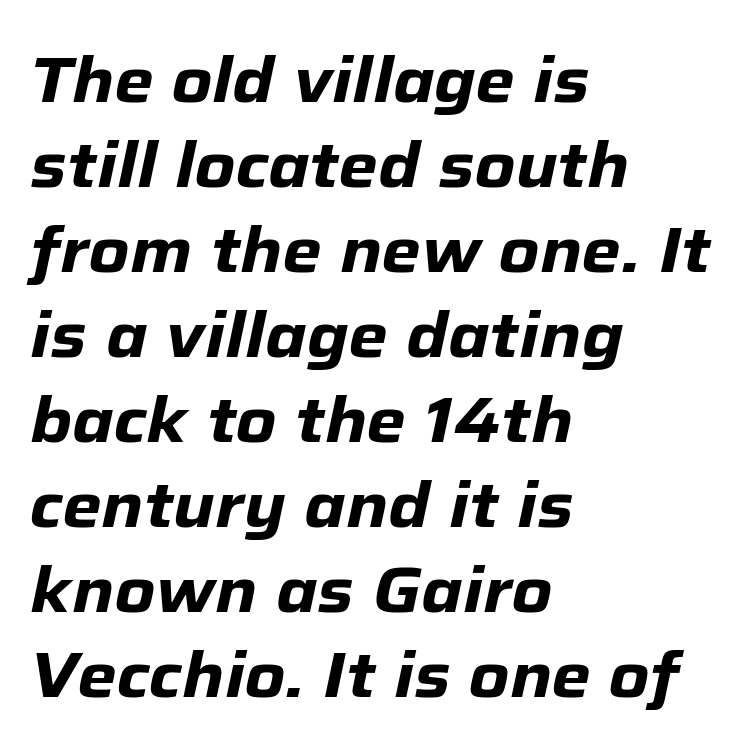
Q: Is the text bold? A: Yes.
Q: Is the text italic (slanted)? A: Yes, it leans right by about 12 degrees.
Q: Is the text underlined? A: No.
Q: How is the paragraph aligned? A: Left-aligned.
Q: Is the spacing between letters normal or unusually wide? A: Normal.
Q: Is the spacing between lines tight, normal or loose? A: Normal.
Q: Width (condensed, normal, or wide)? A: Normal.
Q: Stroke contrast? A: Low.
Q: x-height? A: Medium.
Q: Monospaced? A: No.
